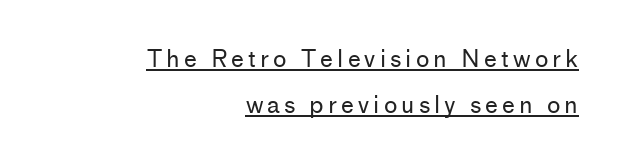
The image shows 23 px text type, upright; set right-aligned, loose line spacing (1.99x), underlined.
